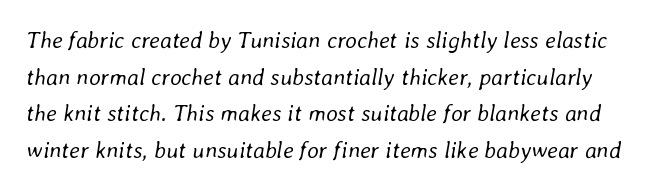
{"italic": "yes", "lean": "right", "slant_degrees": 8, "bold": "no", "underline": "no", "line_spacing": "normal", "line_spacing_ratio": 1.59, "letter_spacing": "normal", "letter_spacing_em": 0.0, "glyph_px": 23}
